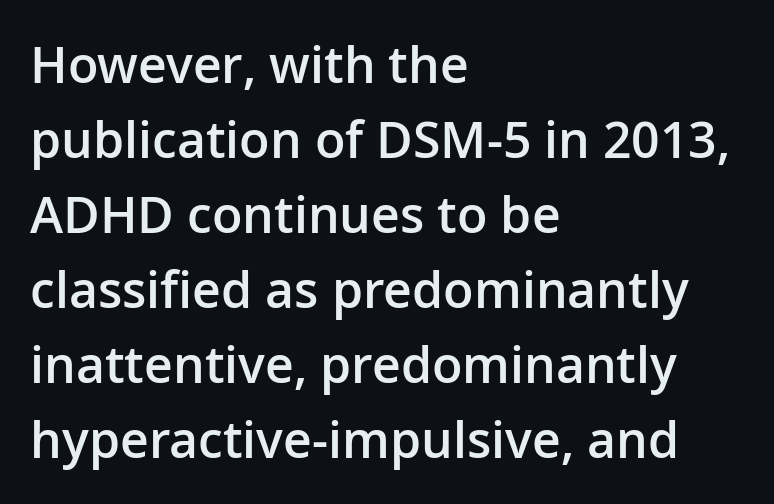
{"serif": "no", "italic": "no", "bold": "semi", "weight": "semibold", "width": "normal", "stroke_contrast": "low", "x_height": "medium", "monospaced": "no", "underline": "no", "align": "left", "line_spacing": "normal", "line_spacing_ratio": 1.5, "letter_spacing": "normal", "letter_spacing_em": 0.0, "glyph_px": 50}
